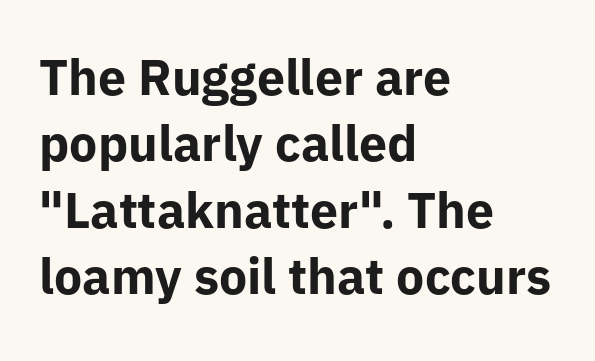
{"serif": "no", "italic": "no", "bold": "yes", "weight": "bold", "width": "normal", "stroke_contrast": "low", "x_height": "medium", "monospaced": "no", "underline": "no", "align": "left", "line_spacing": "normal", "line_spacing_ratio": 1.33, "letter_spacing": "normal", "letter_spacing_em": 0.0, "glyph_px": 50}
